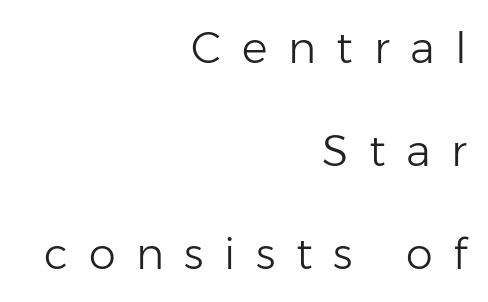
{"serif": "no", "italic": "no", "bold": "no", "weight": "light", "width": "normal", "stroke_contrast": "low", "x_height": "medium", "monospaced": "no", "underline": "no", "align": "right", "line_spacing": "loose", "line_spacing_ratio": 2.4, "letter_spacing": "wide", "letter_spacing_em": 0.48, "glyph_px": 43}
